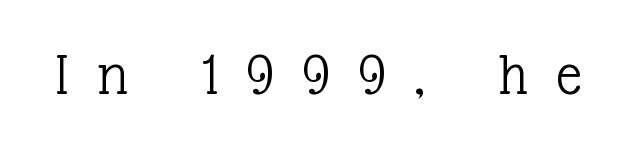
Q: Is the text bold? A: No.
Q: Is the text italic (slanted)? A: No, it is upright.
Q: Is the typeface a serif or a sans-serif typeface? A: Serif.
Q: Is the text underlined? A: No.
Q: Is the spacing between letters normal or unusually wide? A: Unusually wide.
Q: Width (condensed, normal, or wide)? A: Normal.
Q: x-height? A: Medium.
Q: Monospaced? A: No.
